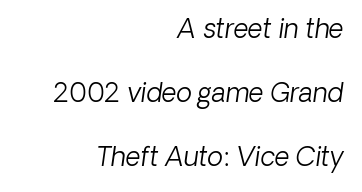
{"italic": "yes", "lean": "right", "slant_degrees": 8, "bold": "no", "underline": "no", "align": "right", "line_spacing": "loose", "line_spacing_ratio": 2.47, "letter_spacing": "normal", "letter_spacing_em": 0.0, "glyph_px": 26}
